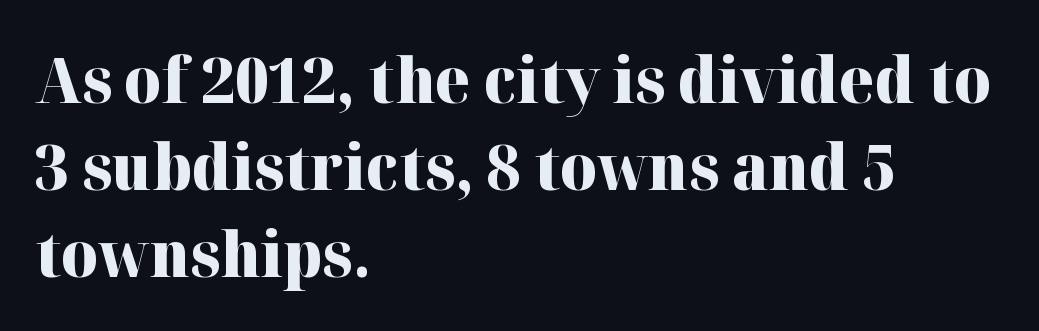
The image shows 63 px heavy serif type, upright; set left-aligned, normal line spacing (1.38x), normal letter spacing, not underlined; high stroke contrast and a medium x-height.
